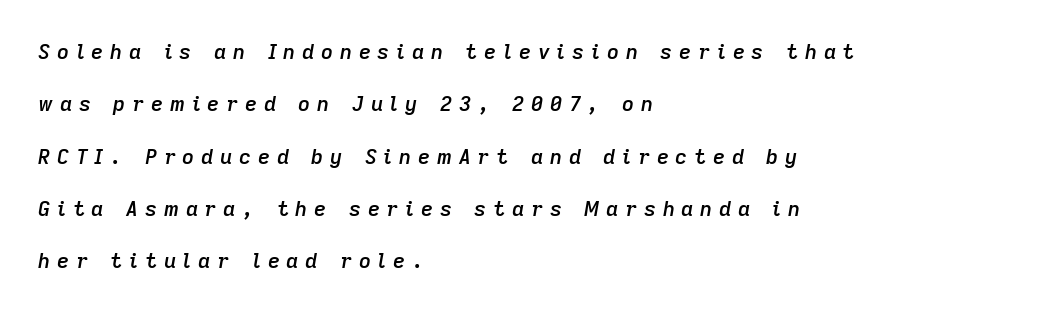
Emphasis by weight is partial: semibold. Compared with a centered layout, this one pins lines to the left instead. Words float on clear page, feet unadorned. There's an unmistakable incline to the writing here. Display-style spreading of the glyphs; the letterfit is very open.
